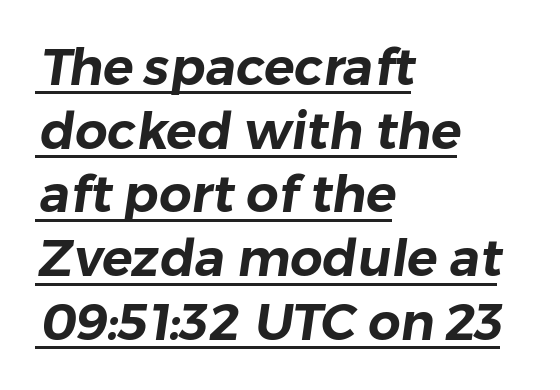
{"serif": "no", "width": "normal", "stroke_contrast": "low", "x_height": "medium", "monospaced": "no", "underline": "yes", "align": "left", "line_spacing": "normal", "line_spacing_ratio": 1.25, "letter_spacing": "normal", "letter_spacing_em": 0.0, "glyph_px": 51}
